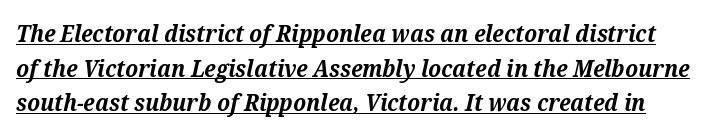
Interline gaps are of average width in this sample. Is the type slanted? Yes — the strokes lean at a clear angle. Words appear dense and cohesive because spacing is normal. This rendering features underlined lettering. Its strokes are broad and dark, the hallmark of bold type.
